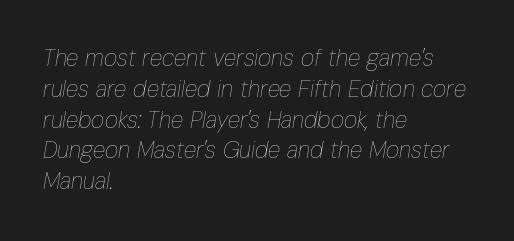
The letters sit at their default tracking, neither squeezed nor spread. The typesetter chose a ragged-right arrangement here. Check under the words: just untouched page. Italic: yes, the glyphs are oblique.
